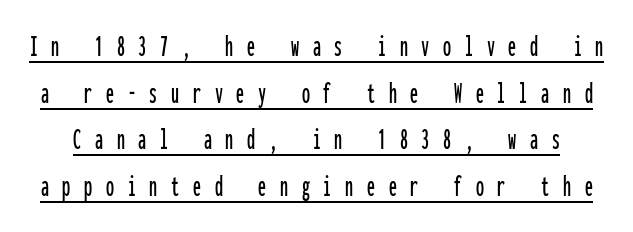
The type is letterspaced generously, with wide tracking. A normal amount of white space separates one row of letters from the next. This sample carries an underscore along the baseline area. This is roman type, the default non-slanted kind. A typesetter would call this monospace, since all characters share one set width.
